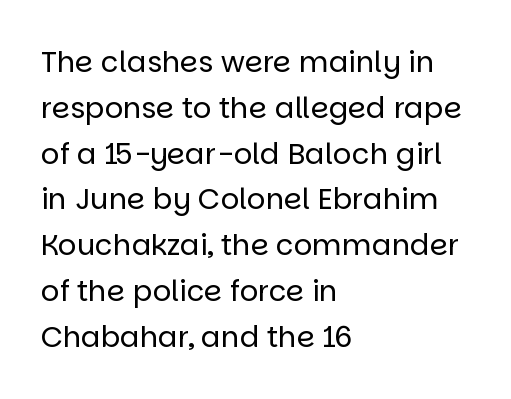
The image shows 29 px regular-weight sans-serif type, upright; set left-aligned, normal line spacing (1.58x), normal letter spacing, not underlined; low stroke contrast and a large x-height.
